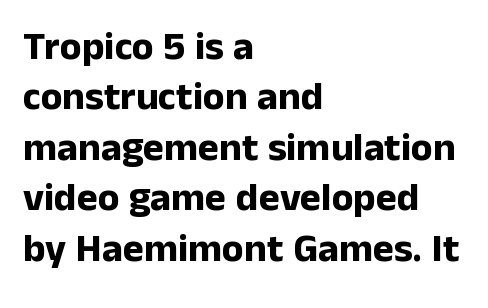
Stroke thickness is high; the sample reads as a true bold. The face used here is proportionally spaced, like ordinary book or web type. How would I describe the line gaps? Plain and ordinary. Notice how the stems are strictly vertical — no italics here. Typeset ragged right — the left edge is the straight one.
